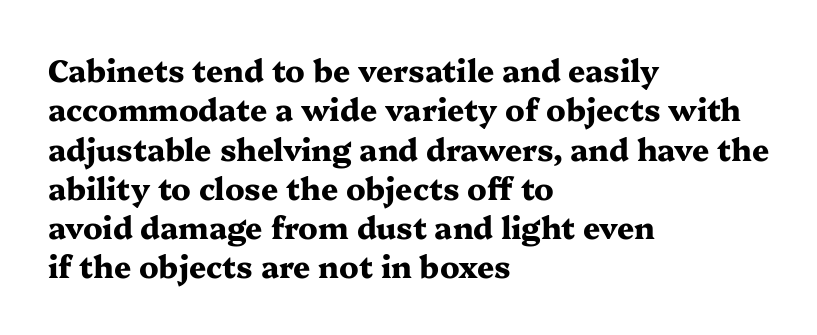
The image shows 30 px heavy, wide serif type, upright; set left-aligned, normal line spacing (1.31x), normal letter spacing, not underlined; medium stroke contrast and a medium x-height.
